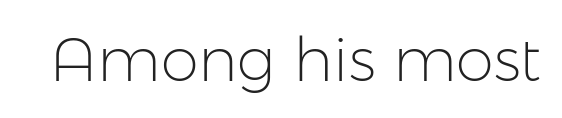
A quiet, ordinary-to-light weight characterises the typeface. The letters stand straight up with perfectly vertical stems. A sans-serif font was chosen for this passage. The area under the type is left untouched. The letters advance in unequal steps, a hallmark of proportional type.
